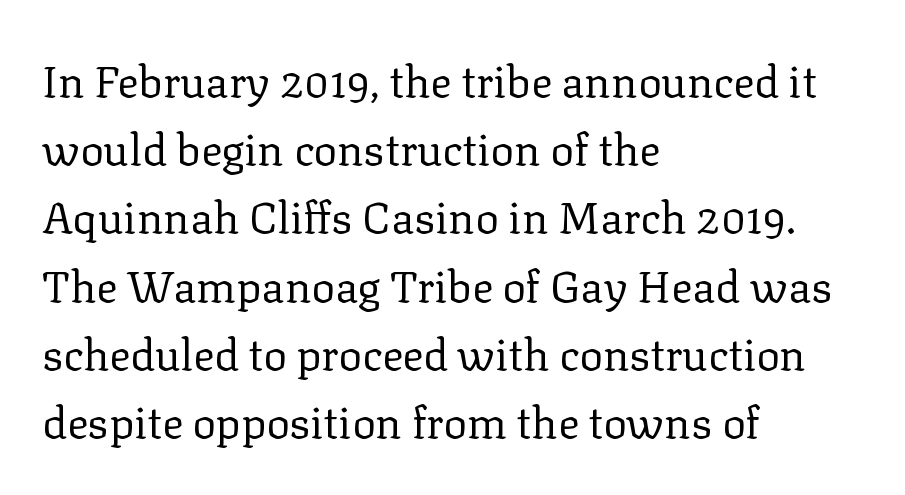
{"serif": "yes", "italic": "no", "bold": "no", "weight": "regular", "width": "normal", "stroke_contrast": "low", "x_height": "medium", "monospaced": "no", "underline": "no", "align": "left", "line_spacing": "normal", "line_spacing_ratio": 1.55, "letter_spacing": "normal", "letter_spacing_em": 0.0, "glyph_px": 44}
